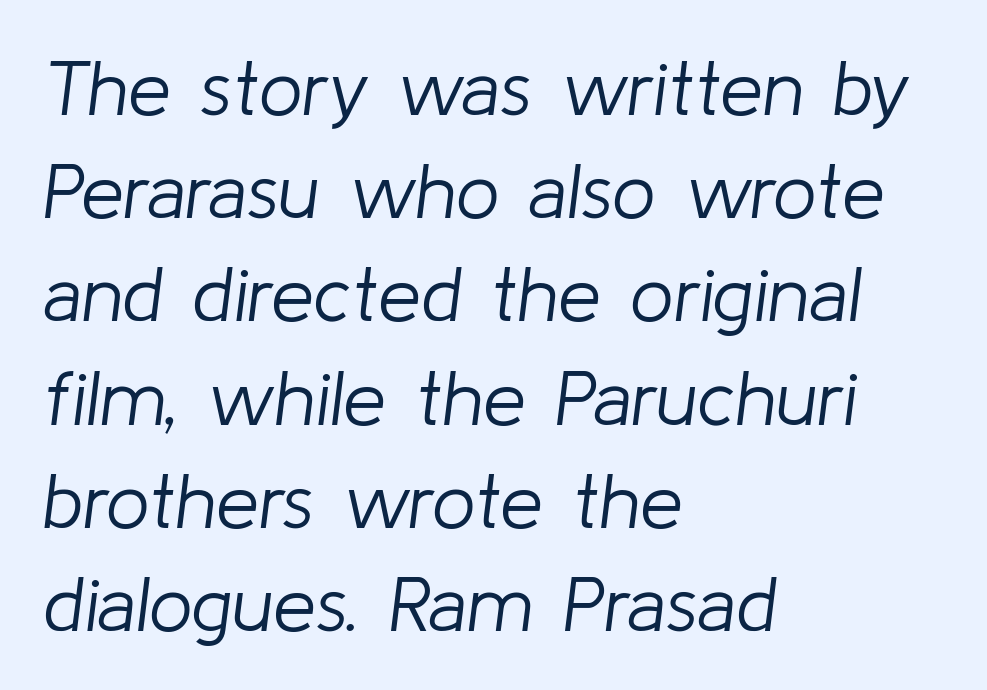
The image shows 77 px light type, italic (leaning right); set left-aligned, normal line spacing (1.34x), normal letter spacing, not underlined; low stroke contrast and a medium x-height.
